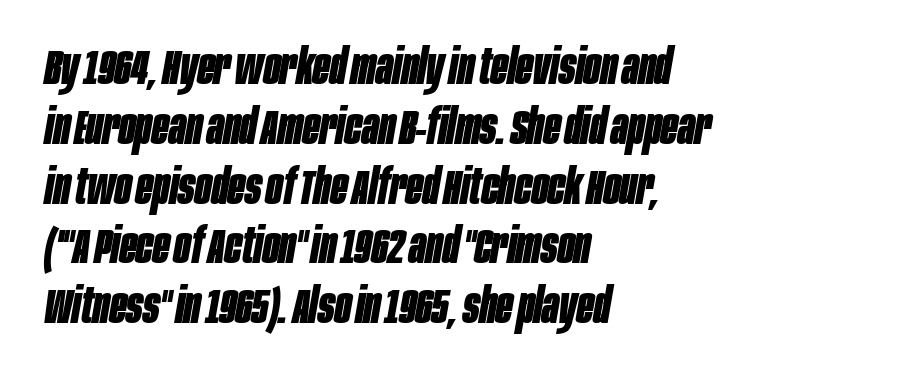
{"italic": "yes", "lean": "right", "slant_degrees": 10, "bold": "yes", "weight": "bold", "width": "condensed", "stroke_contrast": "low", "x_height": "large", "monospaced": "no", "underline": "no", "align": "left", "line_spacing_ratio": 1.22, "letter_spacing": "normal", "letter_spacing_em": 0.0, "glyph_px": 49}
